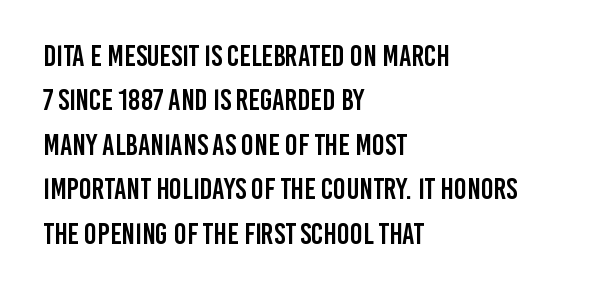
{"serif": "no", "italic": "no", "width": "condensed", "stroke_contrast": "low", "x_height": "large", "monospaced": "no", "underline": "no", "align": "left", "line_spacing": "normal", "line_spacing_ratio": 1.48, "letter_spacing": "normal", "letter_spacing_em": 0.0, "glyph_px": 30}
